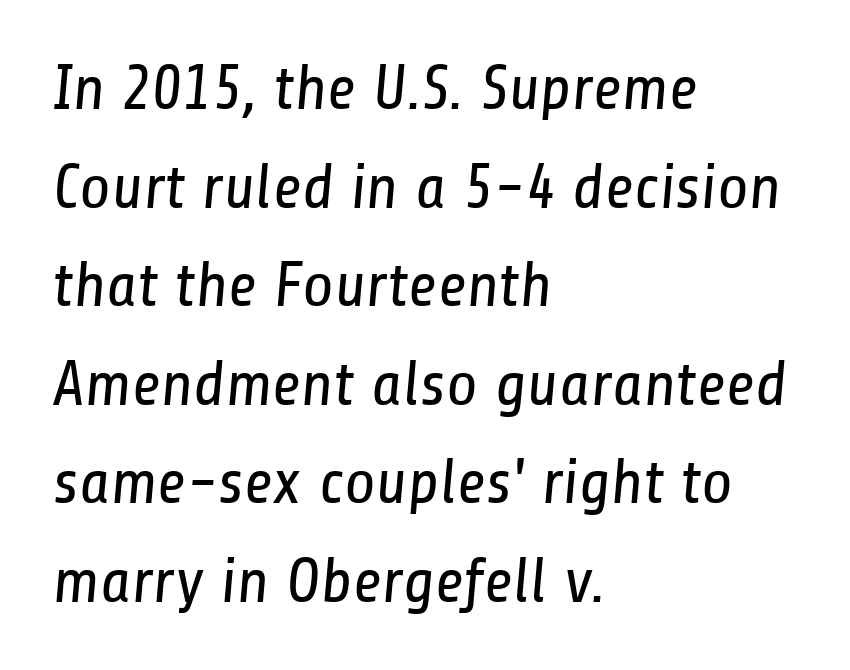
Q: Is the text bold? A: No.
Q: Is the typeface a serif or a sans-serif typeface? A: Sans-serif.
Q: Is the text underlined? A: No.
Q: How is the paragraph aligned? A: Left-aligned.
Q: Is the spacing between letters normal or unusually wide? A: Normal.
Q: Is the spacing between lines tight, normal or loose? A: Normal.
Q: Width (condensed, normal, or wide)? A: Condensed.
Q: Stroke contrast? A: Low.
Q: x-height? A: Medium.
Q: Monospaced? A: No.
